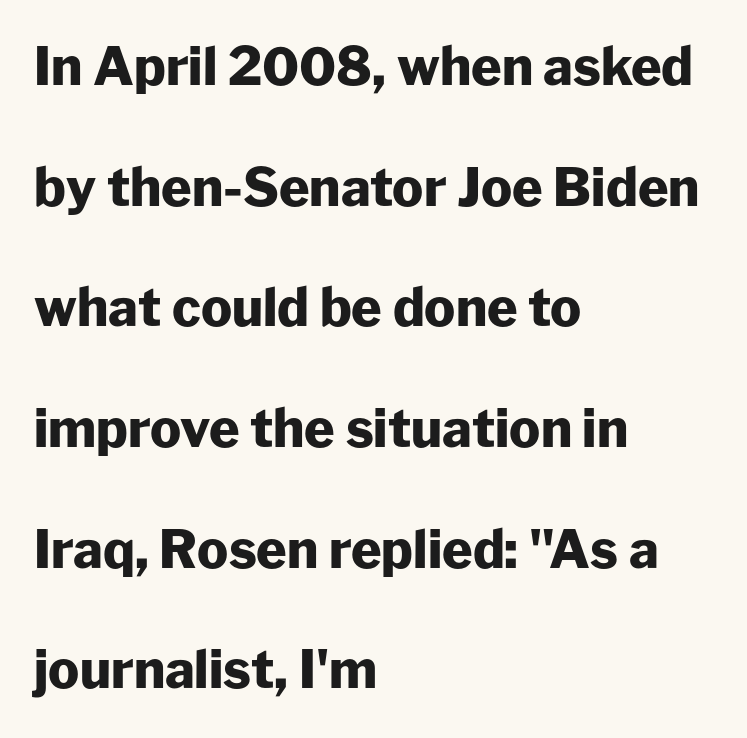
Leading: increased. This rendering leaves character spacing at its baseline value. Letters rest on an invisible, unmarked baseline. Is the block centered? No — it sits flush against the left margin. The passage shown is typeset with a sans-serif family.
